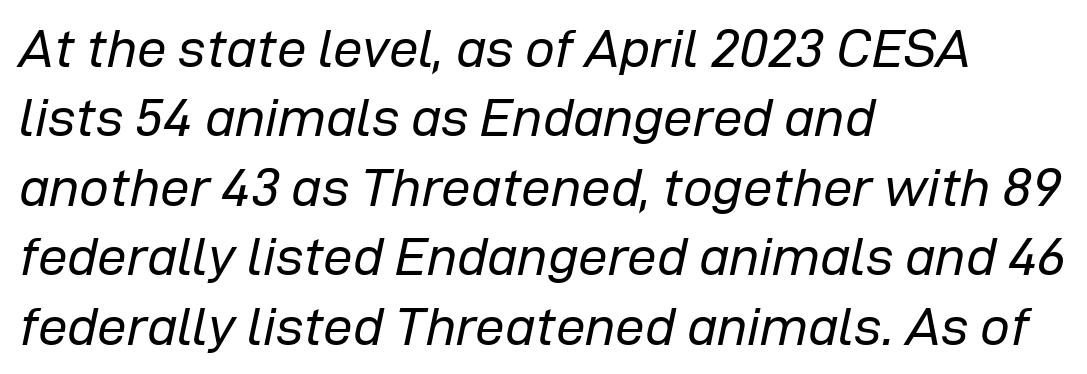
{"italic": "yes", "lean": "right", "slant_degrees": 12, "bold": "no", "weight": "regular", "width": "normal", "stroke_contrast": "low", "x_height": "medium", "monospaced": "no", "underline": "no", "align": "left", "line_spacing": "normal", "line_spacing_ratio": 1.31, "letter_spacing": "normal", "letter_spacing_em": 0.0, "glyph_px": 53}
